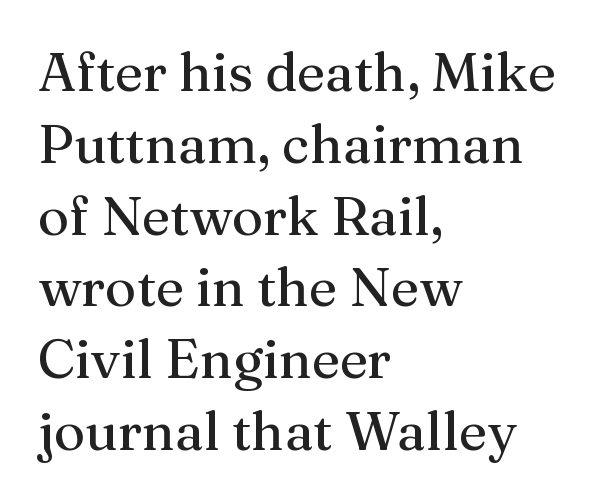
The lettering stays uniformly vertical, giving the passage a roman look. If you measured baseline to baseline, you'd find a middling distance. You can tell from the footed stems that serif type was used. This rendering features lettering with no underline. Compared with a centered layout, this one pins lines to the left instead.
